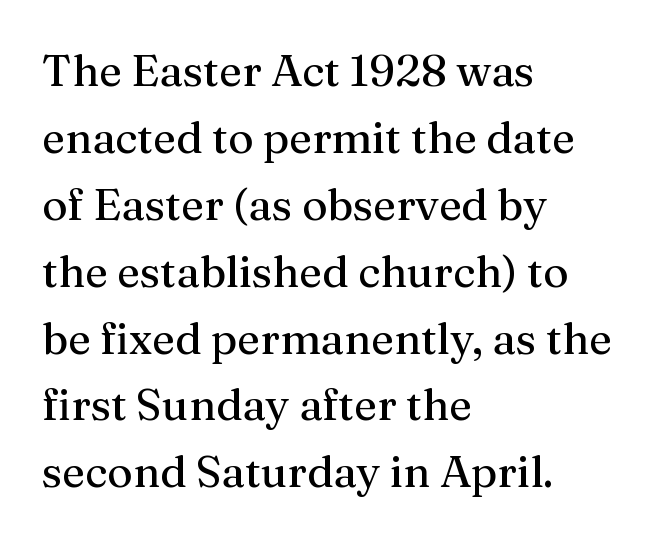
Q: Is the text bold? A: No.
Q: Is the text italic (slanted)? A: No, it is upright.
Q: Is the typeface a serif or a sans-serif typeface? A: Serif.
Q: Is the text underlined? A: No.
Q: How is the paragraph aligned? A: Left-aligned.
Q: Is the spacing between letters normal or unusually wide? A: Normal.
Q: Is the spacing between lines tight, normal or loose? A: Normal.
Q: Width (condensed, normal, or wide)? A: Normal.
Q: Stroke contrast? A: Medium.
Q: x-height? A: Medium.
Q: Monospaced? A: No.
